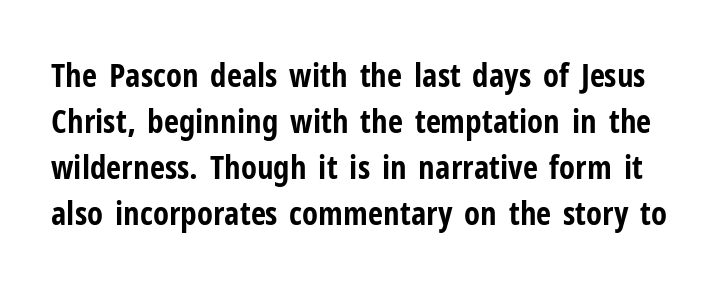
Is this a fixed-width face? No — the glyphs have proportional, varying widths. A roman cut, with each character standing at attention. Caption: standard tracking, unaltered. The rows are spaced the way most documents space them.
